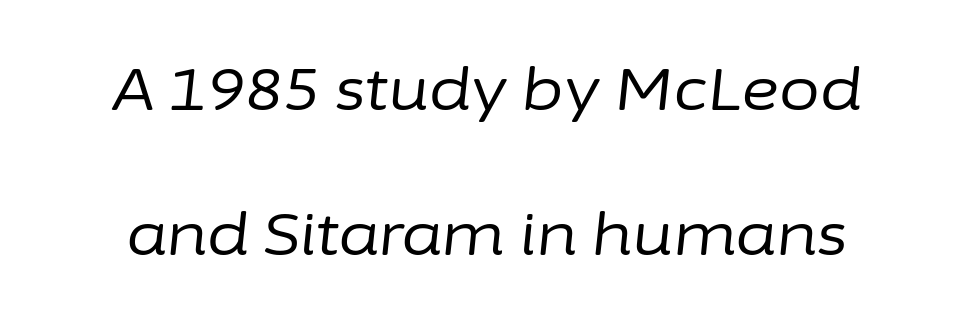
{"italic": "yes", "lean": "right", "slant_degrees": 6, "bold": "no", "weight": "regular", "width": "normal", "stroke_contrast": "low", "x_height": "medium", "monospaced": "no", "underline": "no", "line_spacing": "loose", "line_spacing_ratio": 2.46, "letter_spacing": "normal", "letter_spacing_em": 0.0, "glyph_px": 59}
